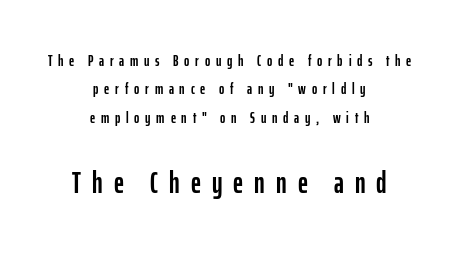
This is roman type, the default non-slanted kind. The baseline area is clear. These lines are composed in type without serifs. Note: smaller setting up top, larger setting below.
